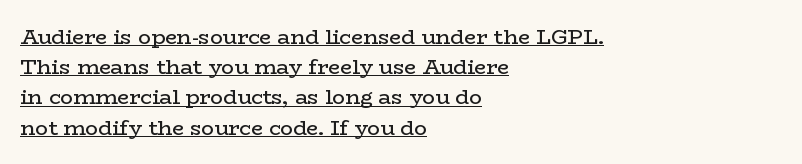
The image shows 21 px text type, upright; set left-aligned, normal line spacing (1.44x), normal letter spacing, underlined.
